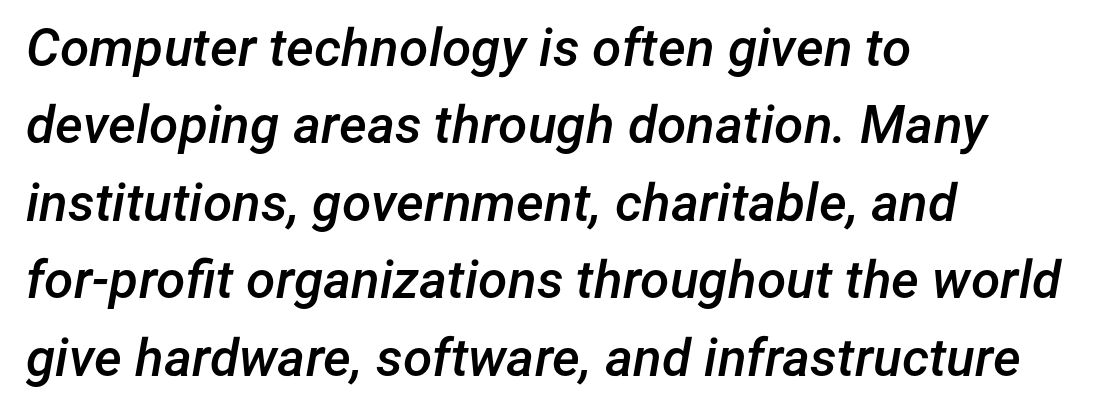
Q: Is the text bold? A: Semi-bold.
Q: Is the text italic (slanted)? A: Yes, it leans right by about 12 degrees.
Q: Is the text underlined? A: No.
Q: How is the paragraph aligned? A: Left-aligned.
Q: Is the spacing between letters normal or unusually wide? A: Normal.
Q: Is the spacing between lines tight, normal or loose? A: Normal.
Q: Width (condensed, normal, or wide)? A: Normal.
Q: Stroke contrast? A: Low.
Q: x-height? A: Medium.
Q: Monospaced? A: No.
